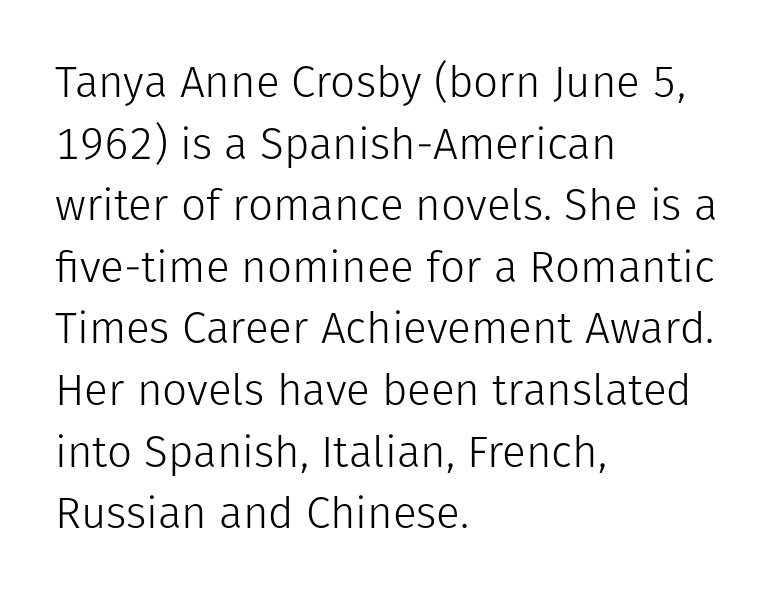
{"serif": "no", "italic": "no", "bold": "no", "weight": "light", "width": "normal", "stroke_contrast": "low", "x_height": "medium", "monospaced": "no", "underline": "no", "align": "left", "line_spacing": "normal", "line_spacing_ratio": 1.4, "letter_spacing": "normal", "letter_spacing_em": 0.0, "glyph_px": 44}
